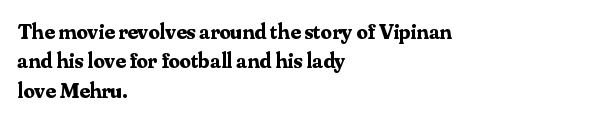
The image shows 22 px bold type, upright; set left-aligned, normal line spacing (1.34x), normal letter spacing, not underlined.
